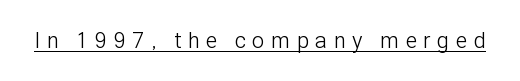
{"italic": "no", "bold": "no", "underline": "yes", "letter_spacing": "wide", "letter_spacing_em": 0.31, "glyph_px": 22}
